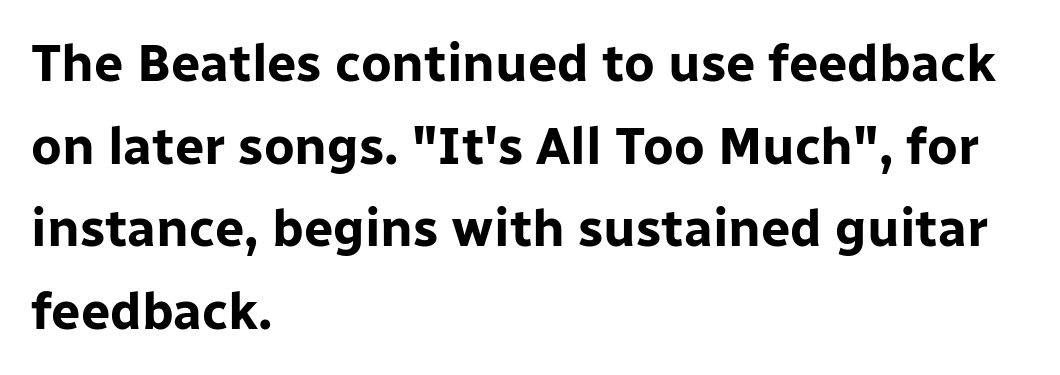
{"serif": "no", "italic": "no", "bold": "yes", "weight": "bold", "width": "normal", "stroke_contrast": "low", "x_height": "medium", "monospaced": "no", "underline": "no", "align": "left", "line_spacing": "normal", "line_spacing_ratio": 1.59, "letter_spacing": "normal", "letter_spacing_em": 0.0, "glyph_px": 52}
